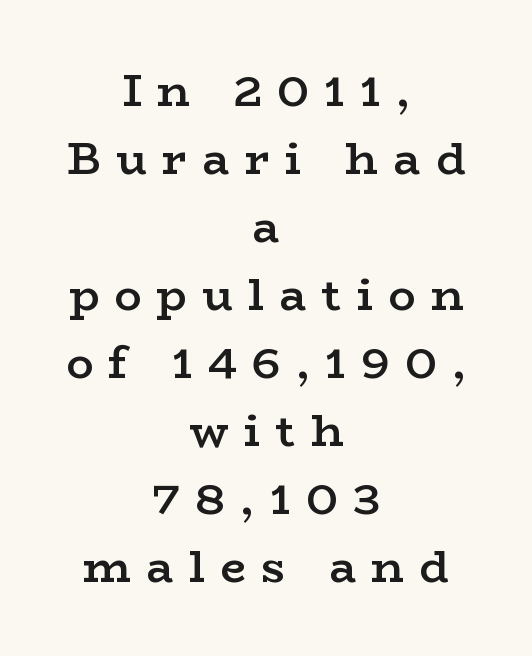
Q: Is the text bold? A: Semi-bold.
Q: Is the text italic (slanted)? A: No, it is upright.
Q: Is the typeface a serif or a sans-serif typeface? A: Serif.
Q: Is the text underlined? A: No.
Q: How is the paragraph aligned? A: Centered.
Q: Is the spacing between letters normal or unusually wide? A: Unusually wide.
Q: Is the spacing between lines tight, normal or loose? A: Normal.
Q: Width (condensed, normal, or wide)? A: Wide.
Q: Stroke contrast? A: Low.
Q: x-height? A: Medium.
Q: Monospaced? A: No.
